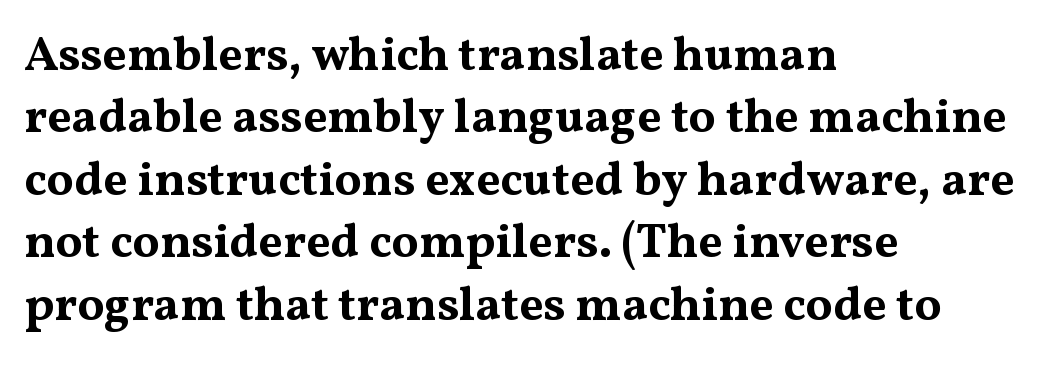
Students, note that the glyphs here touch the page at normal intervals. The paragraph has a hard left edge and a soft right edge. The rendering uses a moderate line-height, typical for paragraphs. The baseline area is clear.
